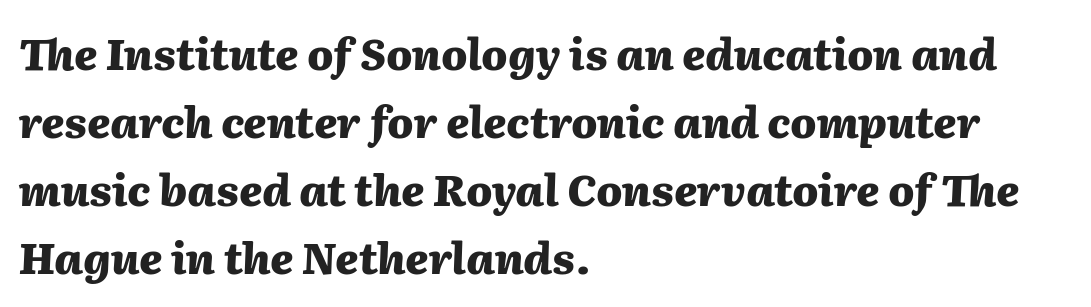
The image shows 43 px heavy type, italic (leaning right); set left-aligned, normal line spacing (1.58x), normal letter spacing, not underlined; medium stroke contrast and a medium x-height.
